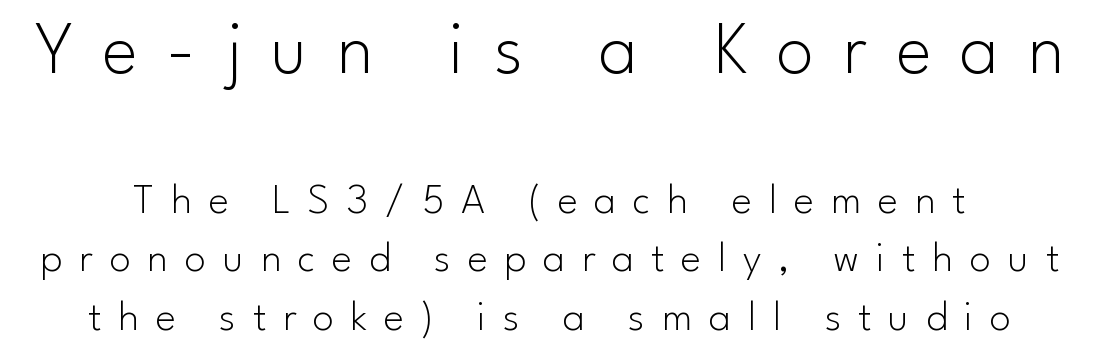
The image shows 75 px light sans-serif type, upright; set normal line spacing (1.36x), unusually wide letter spacing (+0.39 em), not underlined; the first (top) block is 1.74x larger; low stroke contrast and a small x-height.
